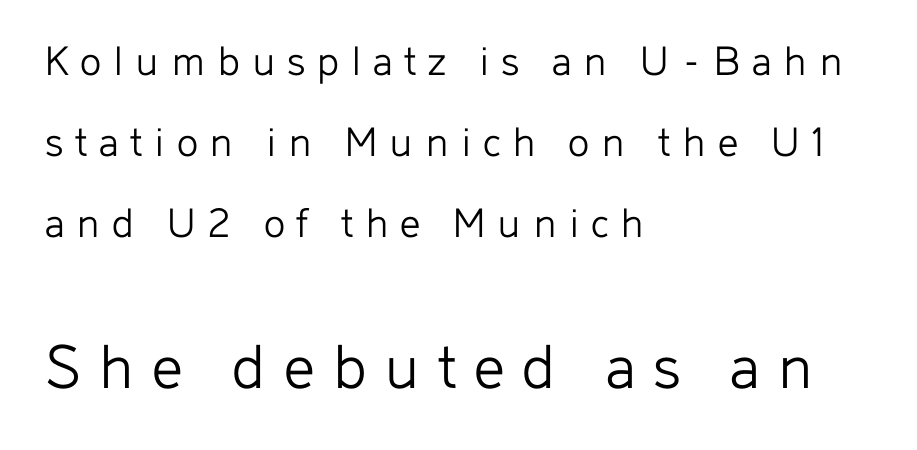
The image shows 68 px light sans-serif type, upright; set left-aligned, line spacing 1.8x, unusually wide letter spacing (+0.26 em), not underlined; the second (bottom) block is 1.51x larger; low stroke contrast and a medium x-height.
